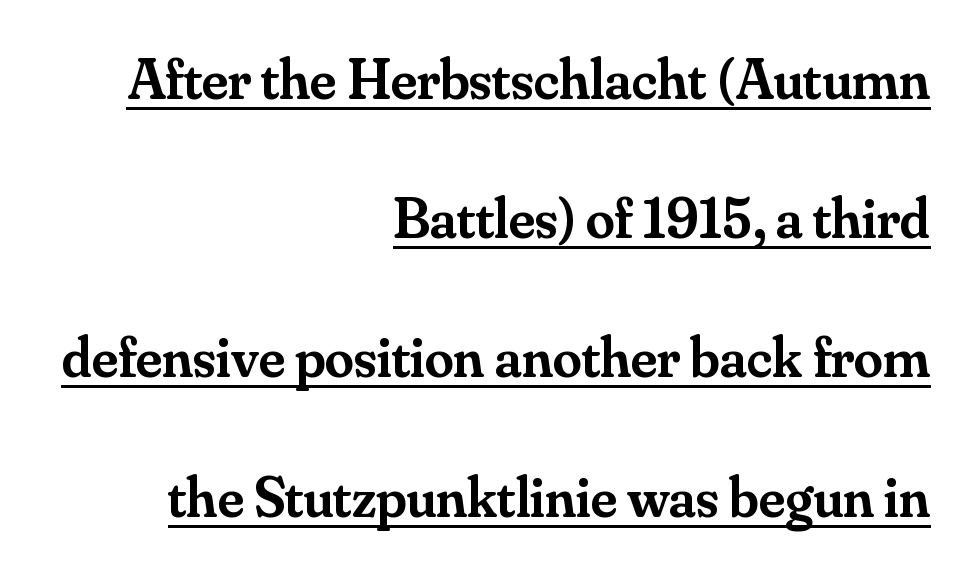
The image shows 58 px semibold serif type, upright; set right-aligned, loose line spacing (2.4x), normal letter spacing, underlined; medium stroke contrast and a small x-height.
